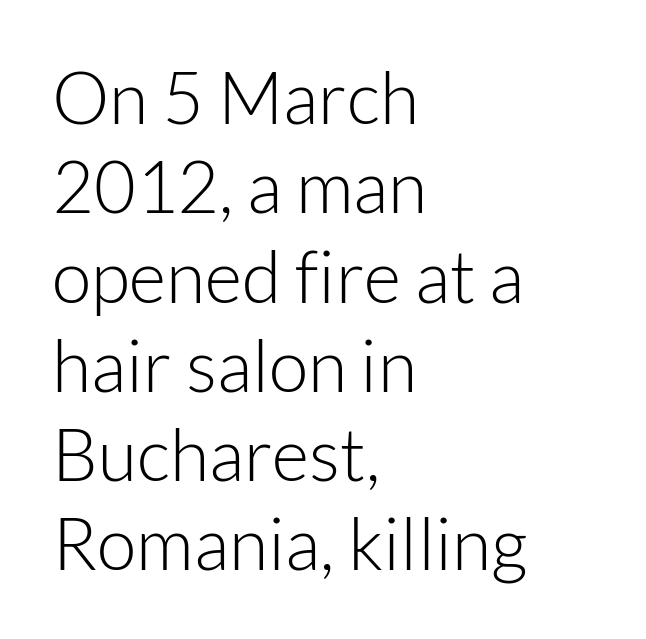
Caption: standard tracking, unaltered. A sans-serif font was chosen for this passage. Descenders hang freely into open space. Do the characters align in a grid? No, the font is proportional.
